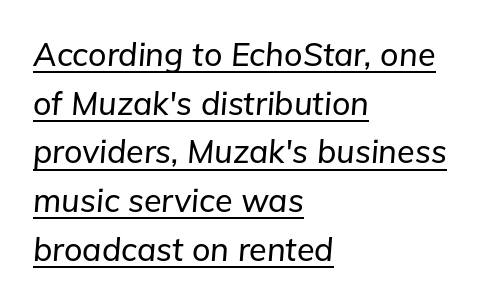
Compared with typical paragraphs, the rows here are spaced about the same. In terms of posture, this sample is oblique. Caption: multi-line text, flush left, ragged right. The passage shown is typed in a proportional face where columns would drift.
